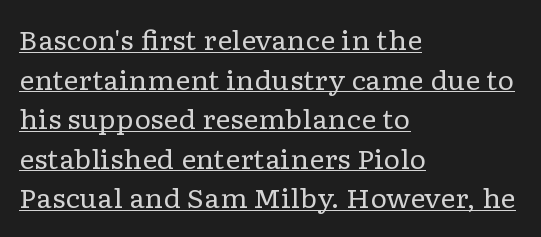
The image shows 26 px text type, upright; set left-aligned, normal line spacing (1.52x), normal letter spacing, underlined.
